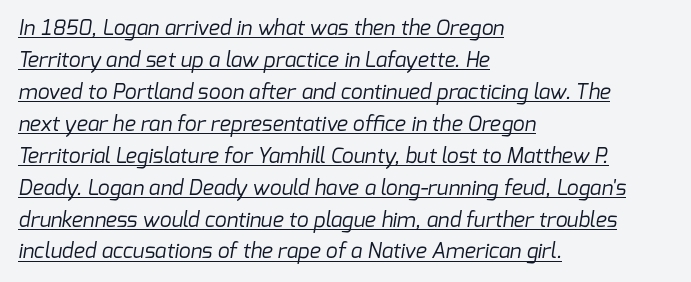
Does the copy run flush right? No — it runs flush left. Each line of the rendering has a horizontal stroke beneath the glyphs. The gaps between neighbouring characters are ordinary and unremarkable. The space between consecutive lines is moderate.
